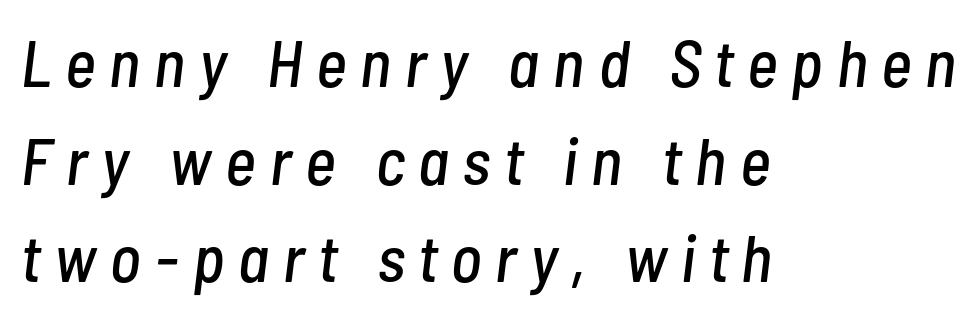
{"italic": "yes", "lean": "right", "slant_degrees": 7, "width": "condensed", "stroke_contrast": "low", "x_height": "medium", "monospaced": "no", "underline": "no", "align": "left", "line_spacing": "normal", "line_spacing_ratio": 1.48, "letter_spacing": "wide", "letter_spacing_em": 0.21, "glyph_px": 66}
